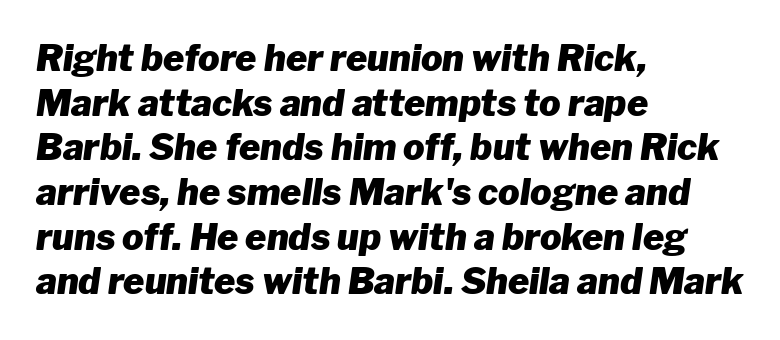
Q: Is the text bold? A: Yes.
Q: Is the text italic (slanted)? A: Yes, it leans right by about 8 degrees.
Q: Is the text underlined? A: No.
Q: How is the paragraph aligned? A: Left-aligned.
Q: Is the spacing between letters normal or unusually wide? A: Normal.
Q: Width (condensed, normal, or wide)? A: Normal.
Q: Stroke contrast? A: Low.
Q: x-height? A: Medium.
Q: Monospaced? A: No.
